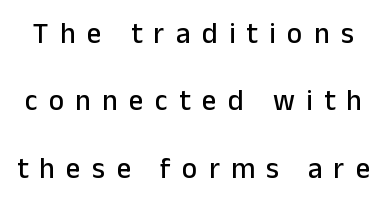
Q: Is the text italic (slanted)? A: No, it is upright.
Q: Is the typeface a serif or a sans-serif typeface? A: Sans-serif.
Q: Is the text underlined? A: No.
Q: Is the spacing between letters normal or unusually wide? A: Unusually wide.
Q: Is the spacing between lines tight, normal or loose? A: Loose.
Q: Width (condensed, normal, or wide)? A: Normal.
Q: Stroke contrast? A: Low.
Q: x-height? A: Medium.
Q: Monospaced? A: No.
